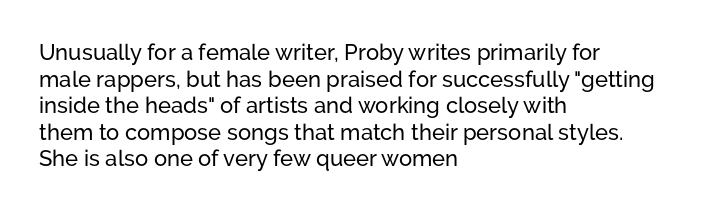
The image shows 22 px text type, upright; set left-aligned, line spacing 1.21x, normal letter spacing, not underlined.
